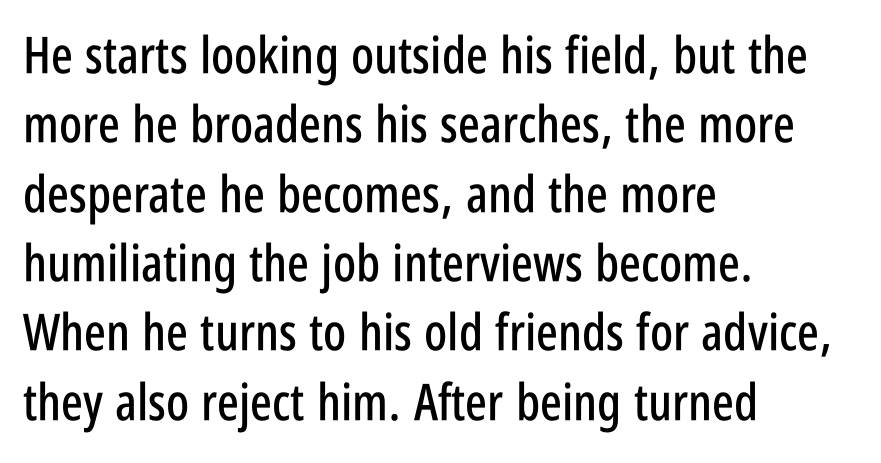
Spacing verdict: proportional, widths tailored to each character. Every stem runs plumb, perpendicular to the baseline. The rendering uses a moderate line-height, typical for paragraphs. The text was rendered using a sans face with plain stroke endings. Has an underline been added? It has not. The passage is arranged the way most books set body copy — flush left.
